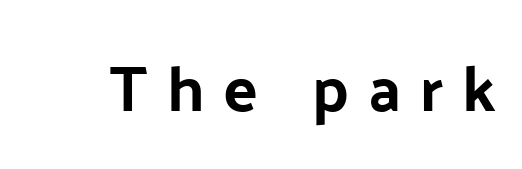
The image shows 64 px bold sans-serif type, upright; set unusually wide letter spacing (+0.3 em), not underlined; low stroke contrast and a medium x-height.
